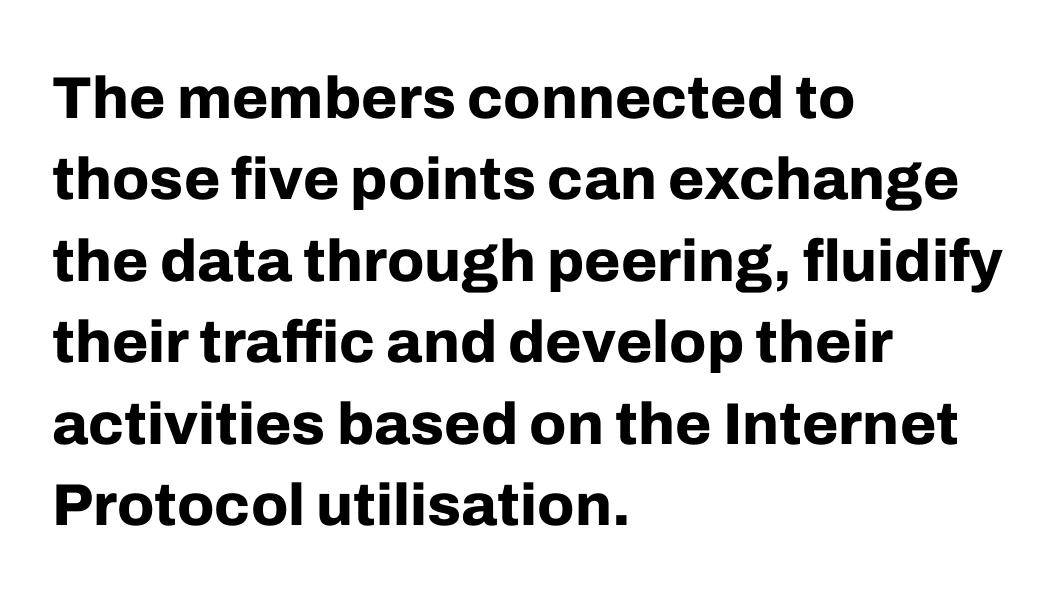
The image shows 59 px bold sans-serif type, upright; set left-aligned, normal line spacing (1.38x), normal letter spacing, not underlined; low stroke contrast and a medium x-height.
